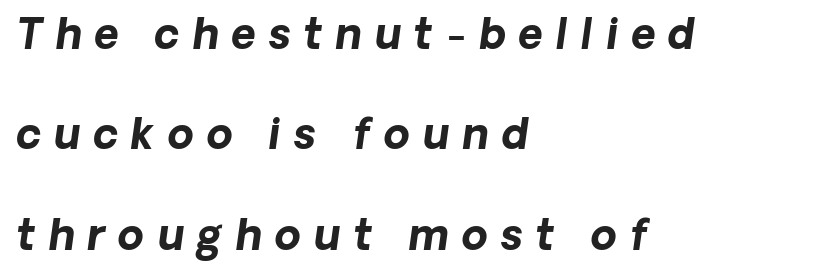
Italic: yes, the glyphs are oblique. Summary of vertical rhythm: relaxed, with wide interline spacing. Looks like regular typesetting: each glyph gets only the width it needs. The face used here is rendered with a markedly widened letterfit.
